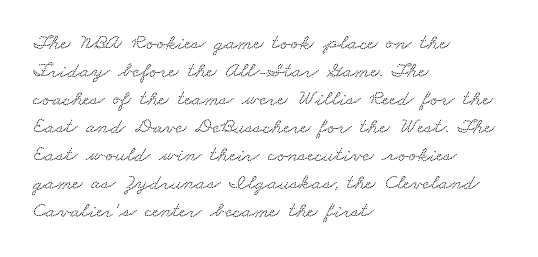
Q: Is the text underlined? A: No.
Q: How is the paragraph aligned? A: Left-aligned.
Q: Is the spacing between letters normal or unusually wide? A: Normal.
Q: Is the spacing between lines tight, normal or loose? A: Normal.
